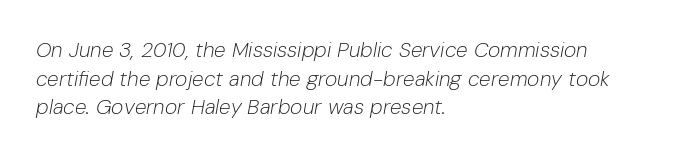
{"italic": "yes", "lean": "right", "slant_degrees": 10, "bold": "no", "underline": "no", "align": "left", "line_spacing": "normal", "line_spacing_ratio": 1.36, "letter_spacing": "normal", "letter_spacing_em": 0.0, "glyph_px": 21}
